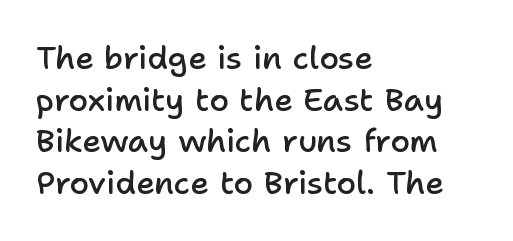
Each letter keeps its own natural width here, so spacing adapts to shape. The block of text has a typical density, with ordinary space between rows. Inter-character spacing is left at the font's built-in metrics. Emphasis by weight is partial: semibold. You can tell from the bare stems that sans-serif type was used. Is there any slant? The stems are plumb.
